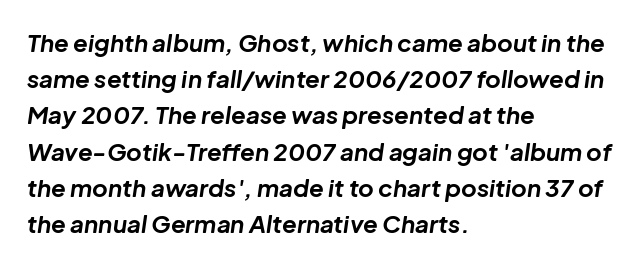
The image shows 24 px bold type, italic (leaning right); set left-aligned, normal line spacing (1.51x), normal letter spacing, not underlined.
